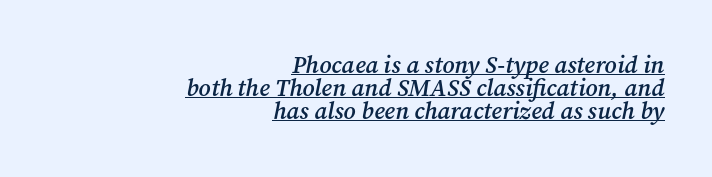
{"italic": "yes", "lean": "right", "slant_degrees": 12, "bold": "semi", "underline": "yes", "align": "right", "line_spacing": "tight", "line_spacing_ratio": 0.96, "letter_spacing": "normal", "letter_spacing_em": 0.0, "glyph_px": 24}
